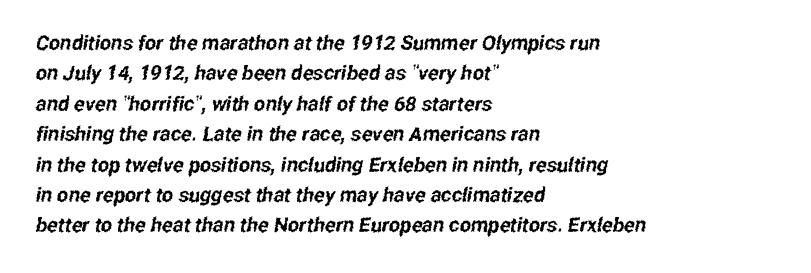
{"underline": "no", "align": "left", "line_spacing": "normal", "line_spacing_ratio": 1.52, "letter_spacing": "normal", "letter_spacing_em": 0.0, "glyph_px": 20}
